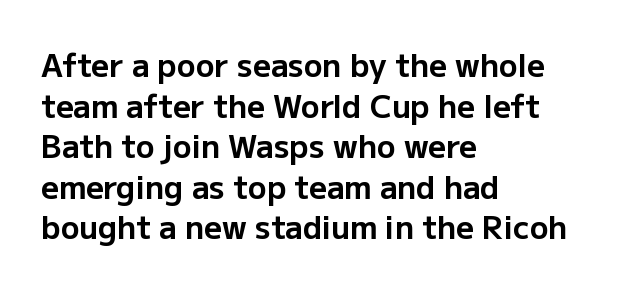
The face used here is proportionally spaced, like ordinary book or web type. Typesetter's note: full bold, strokes at maximum text heaviness. This is the regular roman posture of the typeface. The lines in this sample share a left origin and differ only in where they stop.
